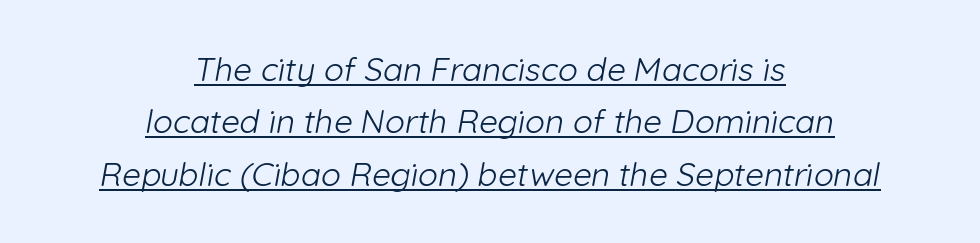
Honestly, the row spacing looks completely unremarkable. These lines are rendered in a variable-pitch font. Does extra space separate the letters? No, they use regular spacing. Looks like someone drew a line under every word here. Weight: not bold — regular or lighter.
